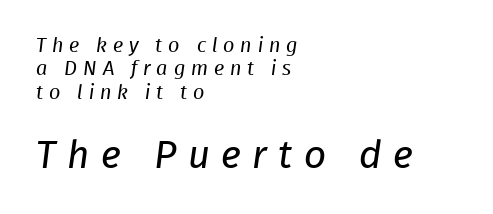
Q: Is the text bold? A: No.
Q: Is the typeface a serif or a sans-serif typeface? A: Sans-serif.
Q: Is the text underlined? A: No.
Q: How is the paragraph aligned? A: Left-aligned.
Q: Is the spacing between letters normal or unusually wide? A: Unusually wide.
Q: Which block of text is set in a larger size, the first (top) or the second (bottom)? A: The second (bottom) one.
Q: Width (condensed, normal, or wide)? A: Normal.
Q: Stroke contrast? A: Low.
Q: x-height? A: Medium.
Q: Monospaced? A: No.
